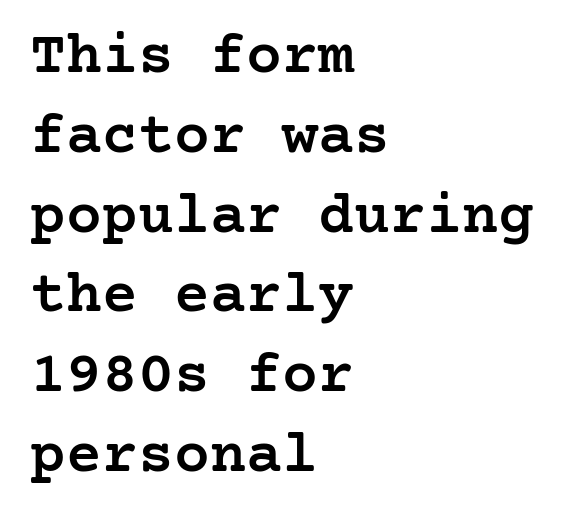
This is roman type, the default non-slanted kind. The area under the type is left untouched. Does the type have serifs? Yes, each stem ends in a small foot. The line-height multiplier appears to be the usual default. Does the weight exceed regular? Yes, but only to semibold.
